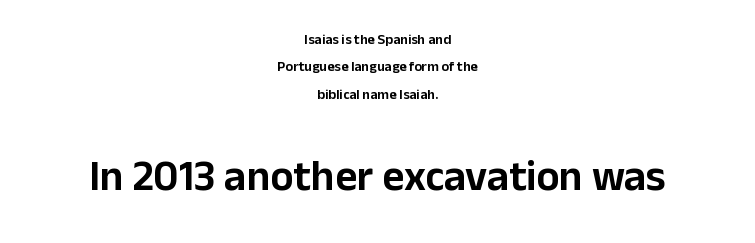
Q: Is the text italic (slanted)? A: No, it is upright.
Q: Is the typeface a serif or a sans-serif typeface? A: Sans-serif.
Q: Is the text underlined? A: No.
Q: How is the paragraph aligned? A: Centered.
Q: Is the spacing between letters normal or unusually wide? A: Normal.
Q: Is the spacing between lines tight, normal or loose? A: Loose.
Q: Which block of text is set in a larger size, the first (top) or the second (bottom)? A: The second (bottom) one.
Q: Width (condensed, normal, or wide)? A: Normal.
Q: Stroke contrast? A: Low.
Q: x-height? A: Medium.
Q: Monospaced? A: No.
